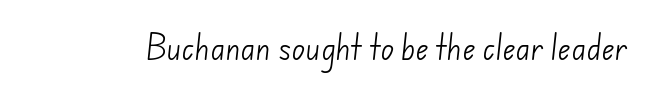
The image shows 28 px light sans-serif type; set normal letter spacing, not underlined; low stroke contrast and a small x-height.
